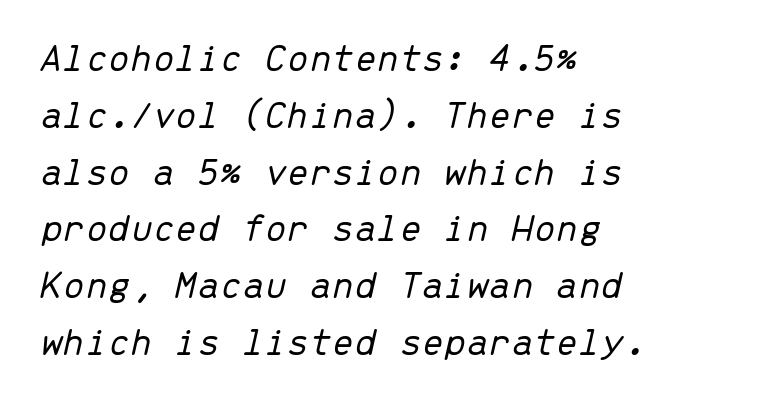
{"italic": "yes", "lean": "right", "slant_degrees": 13, "bold": "no", "weight": "light", "width": "normal", "stroke_contrast": "low", "x_height": "medium", "monospaced": "yes", "underline": "no", "align": "left", "line_spacing": "normal", "line_spacing_ratio": 1.42, "letter_spacing": "normal", "letter_spacing_em": 0.0, "glyph_px": 40}
